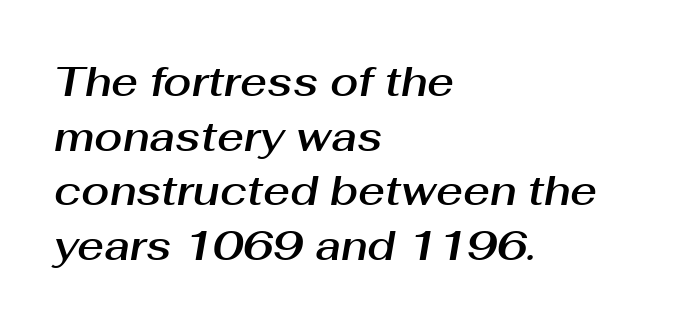
Do the characters align in a grid? No, the font is proportional. You could call the tracking neutral — neither tight nor loose. Check the space under the baseline: it is left empty. Leading matches the norm, producing a regular column. Which margin do the lines hug? The left one — the right edge is uneven. You can tell it's italic because the verticals aren't actually vertical.
